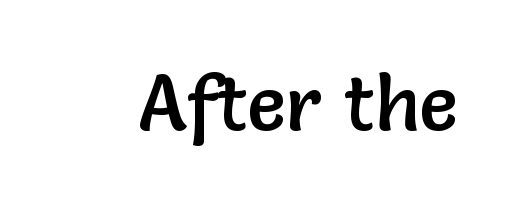
Q: Is the text italic (slanted)? A: No, it is upright.
Q: Is the typeface a serif or a sans-serif typeface? A: Sans-serif.
Q: Is the text underlined? A: No.
Q: Is the spacing between letters normal or unusually wide? A: Normal.
Q: Width (condensed, normal, or wide)? A: Normal.
Q: Stroke contrast? A: Low.
Q: x-height? A: Medium.
Q: Monospaced? A: No.
